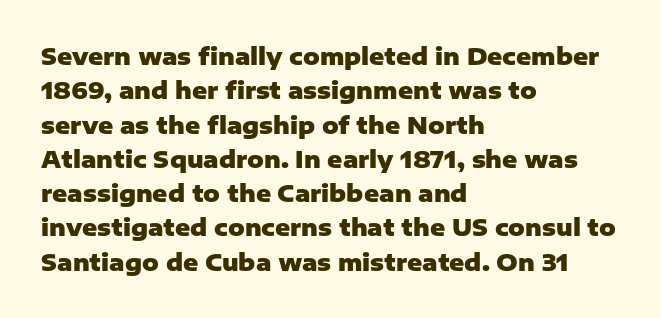
Q: Is the text bold? A: Yes.
Q: Is the text italic (slanted)? A: No, it is upright.
Q: Is the text underlined? A: No.
Q: How is the paragraph aligned? A: Left-aligned.
Q: Is the spacing between letters normal or unusually wide? A: Normal.
Q: Is the spacing between lines tight, normal or loose? A: Normal.
